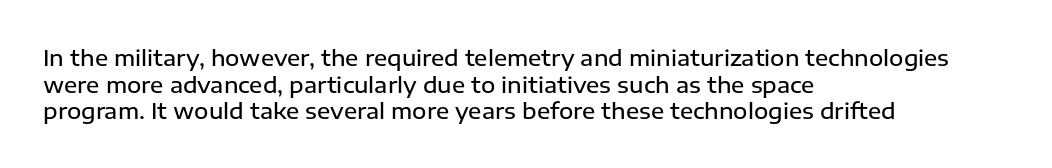
No word sits above an underline. The setting favours the left margin, as ordinary paragraphs usually do. This is the in-between weight designers call semibold or demi. This is the regular roman posture of the typeface. Observe the ordinary spacing: letters are neighbours, not strangers.
